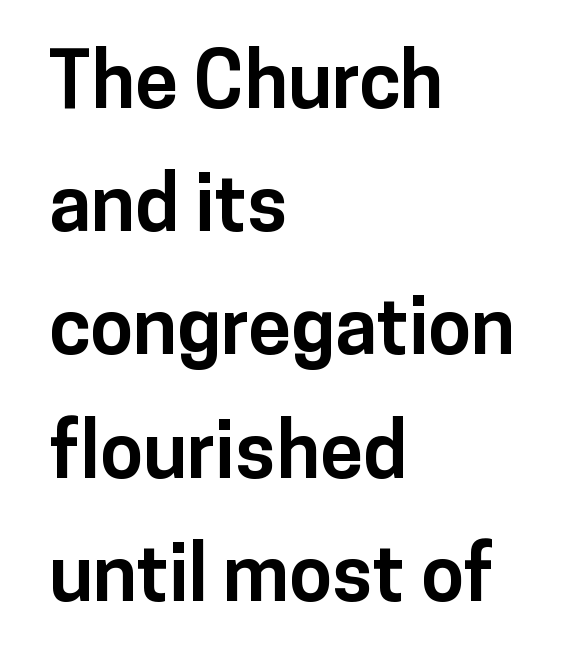
The image shows 78 px bold sans-serif type, upright; set left-aligned, normal line spacing (1.58x), normal letter spacing, not underlined; low stroke contrast and a medium x-height.
